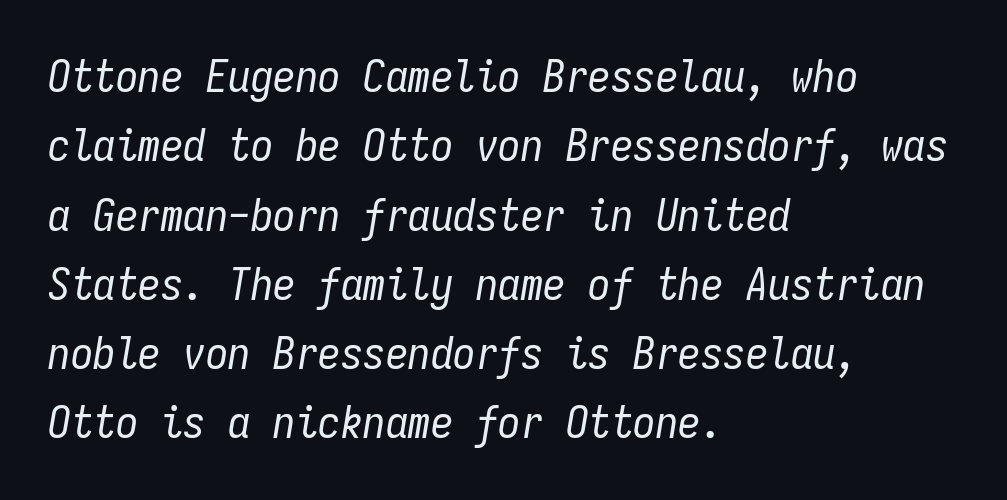
{"italic": "yes", "lean": "right", "slant_degrees": 9, "bold": "no", "weight": "regular", "width": "condensed", "stroke_contrast": "low", "x_height": "medium", "monospaced": "yes", "underline": "no", "align": "left", "line_spacing": "normal", "line_spacing_ratio": 1.54, "letter_spacing": "normal", "letter_spacing_em": 0.0, "glyph_px": 45}
